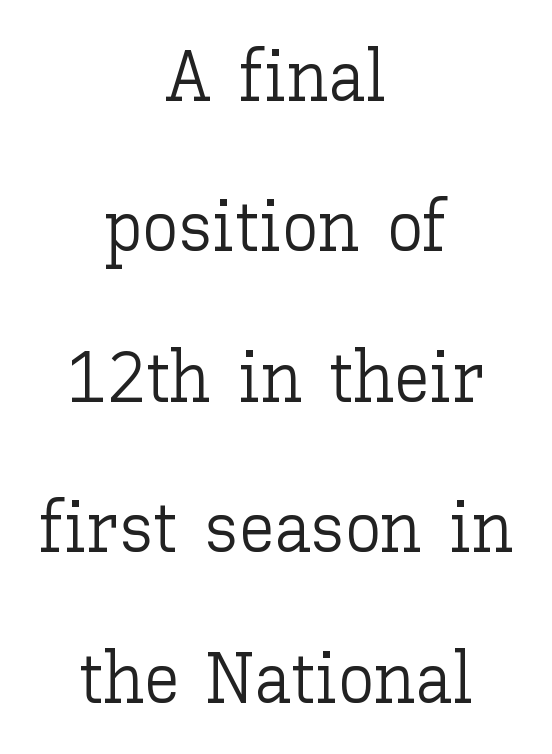
Q: Is the text bold? A: No.
Q: Is the text italic (slanted)? A: No, it is upright.
Q: Is the text underlined? A: No.
Q: How is the paragraph aligned? A: Centered.
Q: Is the spacing between letters normal or unusually wide? A: Normal.
Q: Is the spacing between lines tight, normal or loose? A: Loose.
Q: Width (condensed, normal, or wide)? A: Normal.
Q: Stroke contrast? A: Low.
Q: x-height? A: Medium.
Q: Monospaced? A: No.
